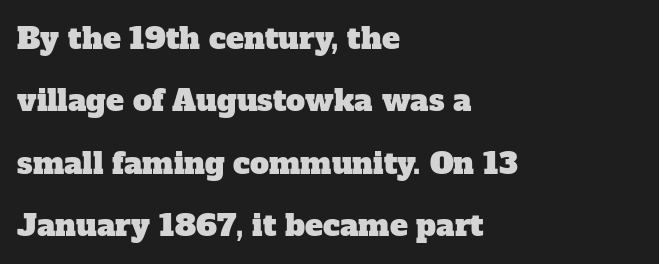
{"serif": "yes", "width": "normal", "stroke_contrast": "low", "x_height": "medium", "monospaced": "no", "underline": "no", "align": "left", "line_spacing": "loose", "line_spacing_ratio": 2.08, "letter_spacing": "normal", "letter_spacing_em": 0.0, "glyph_px": 30}
